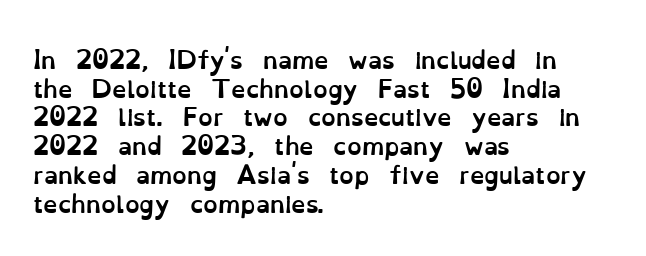
In CSS terms this would be text-align: left. On the weight axis this lands at bold, roughly 700. No word sits above an underline. Regarding leading, the lines here are spaced in the standard way. Quick note: not italic, upright. Glyph-to-glyph distance matches everyday printed text.
